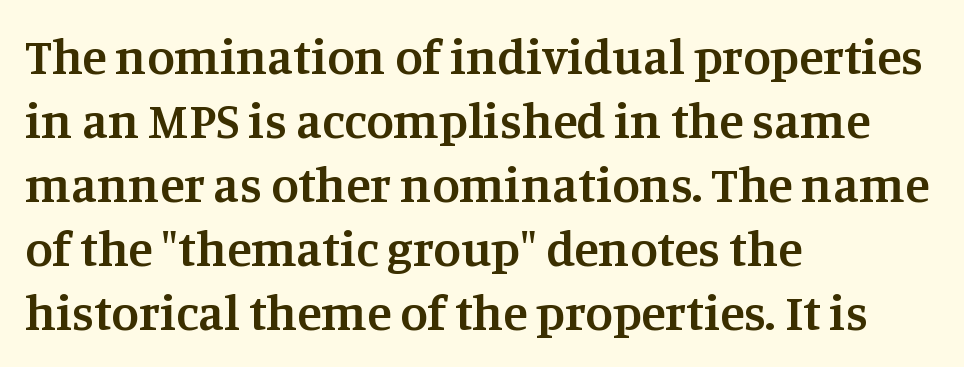
The glyphs have the mass of a demibold cut, below bold. The type sits square on the baseline with zero lean. Here the designer chose a conventional face with non-uniform glyph widths. In terms of letterspacing, this is plain default setting. The lines sit at an ordinary, default distance from one another. Teacher's note: observe the even left margin — that is flush-left alignment.
